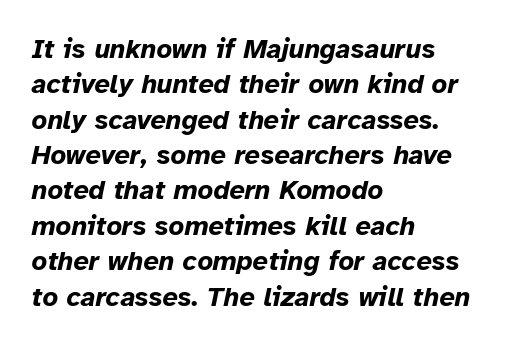
{"italic": "yes", "lean": "right", "slant_degrees": 12, "bold": "yes", "underline": "no", "align": "left", "line_spacing": "normal", "line_spacing_ratio": 1.31, "letter_spacing": "normal", "letter_spacing_em": 0.0, "glyph_px": 27}
